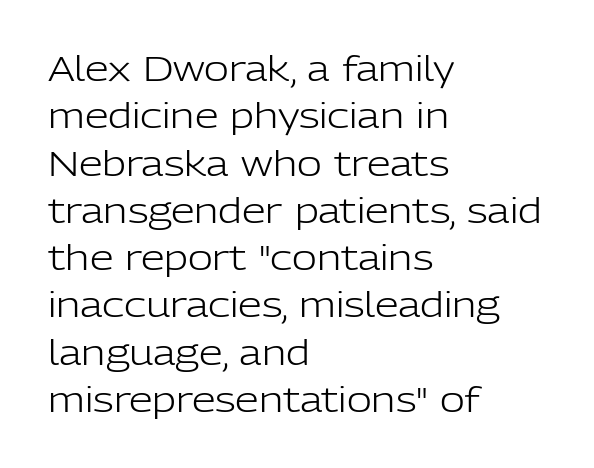
{"serif": "no", "italic": "no", "bold": "no", "weight": "light", "width": "normal", "stroke_contrast": "low", "x_height": "medium", "monospaced": "no", "underline": "no", "align": "left", "line_spacing": "normal", "line_spacing_ratio": 1.39, "letter_spacing": "normal", "letter_spacing_em": 0.0, "glyph_px": 34}
